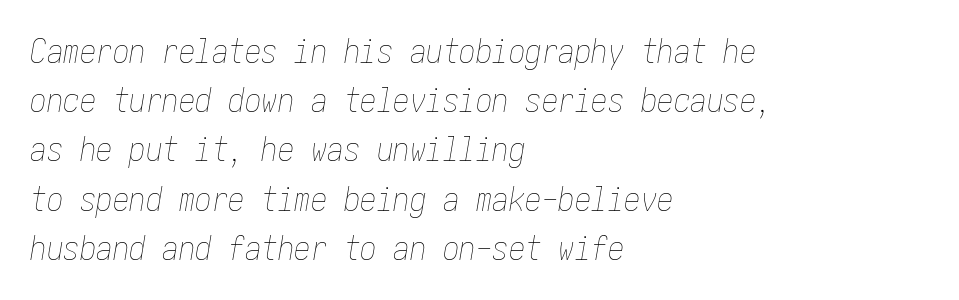
{"italic": "yes", "lean": "right", "slant_degrees": 10, "bold": "no", "weight": "thin", "width": "condensed", "stroke_contrast": "low", "x_height": "medium", "underline": "no", "align": "left", "line_spacing": "normal", "line_spacing_ratio": 1.49, "letter_spacing": "normal", "letter_spacing_em": 0.0, "glyph_px": 33}
